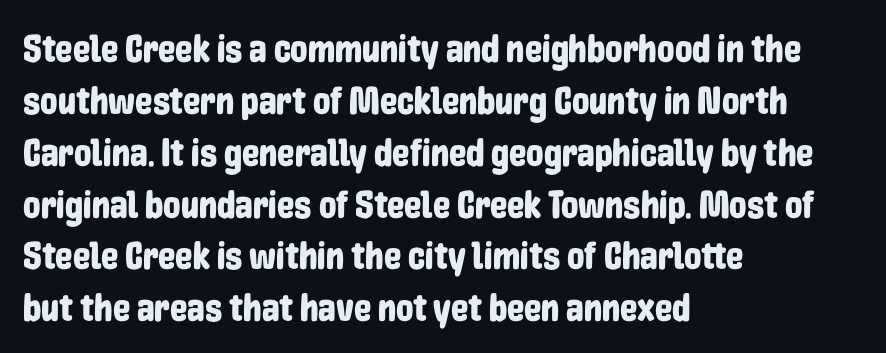
The line-height multiplier appears to be the usual default. Notice how the passage keeps a crisp vertical edge on the left only. Descenders are the only things crossing below the line. Italic: no, the glyphs are upright roman. Looks like regular typesetting: each glyph gets only the width it needs. Are there feet on the stems? There aren't — it's a sans.
